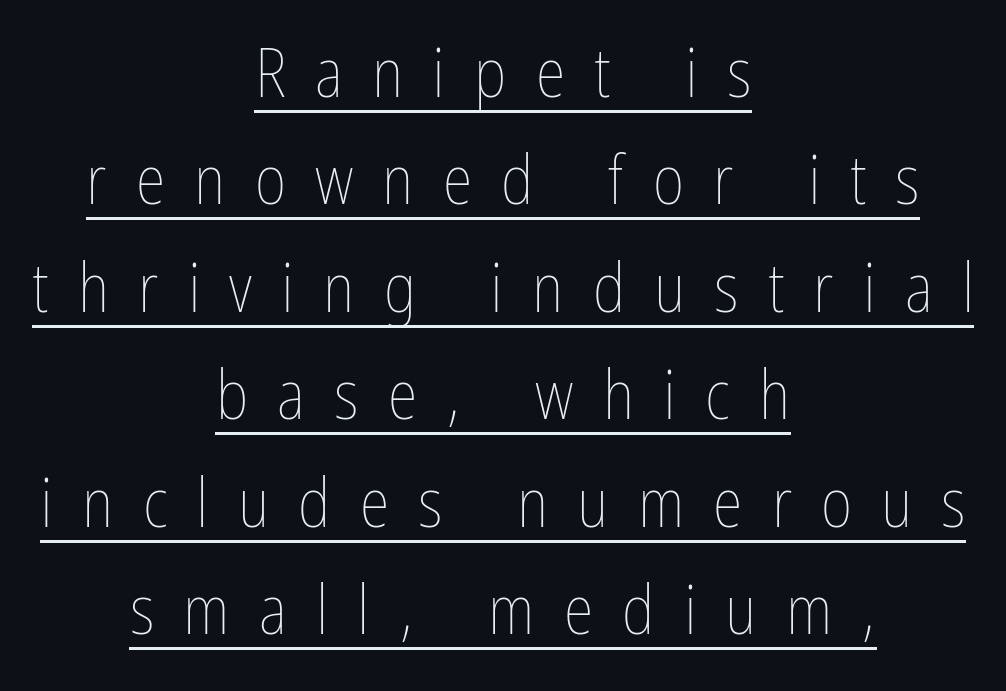
{"italic": "no", "bold": "no", "weight": "thin", "width": "condensed", "stroke_contrast": "low", "x_height": "medium", "monospaced": "no", "underline": "yes", "align": "center", "line_spacing": "normal", "line_spacing_ratio": 1.58, "letter_spacing": "wide", "letter_spacing_em": 0.43, "glyph_px": 68}
